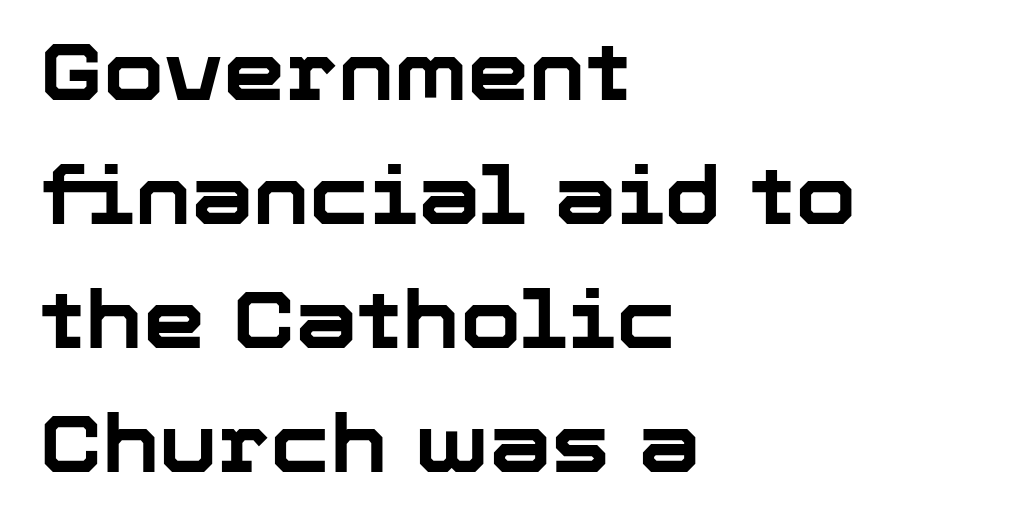
Students, this is bold: see how much ink each stroke carries. Short note: letters normally spaced. The rendering uses natural spacing where letterforms have individual widths. In terms of leading, this rendering sits right in the middle. The font family rendered here belongs to the sans-serif group. The typography opts for an upright posture over an oblique one.
